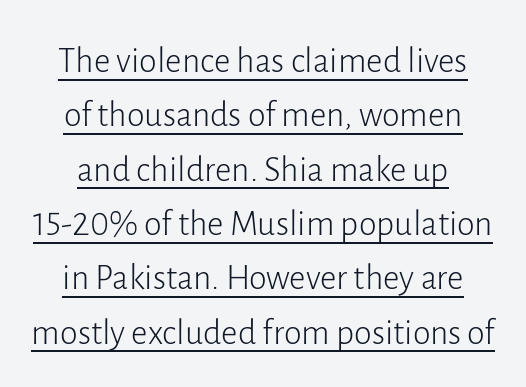
The image shows 36 px light sans-serif type, upright; set normal line spacing (1.51x), normal letter spacing, underlined; low stroke contrast and a medium x-height.
